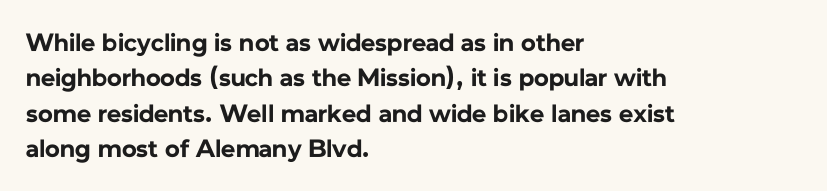
Q: Is the text bold? A: Yes.
Q: Is the text italic (slanted)? A: No, it is upright.
Q: Is the text underlined? A: No.
Q: How is the paragraph aligned? A: Left-aligned.
Q: Is the spacing between letters normal or unusually wide? A: Normal.
Q: Is the spacing between lines tight, normal or loose? A: Normal.
